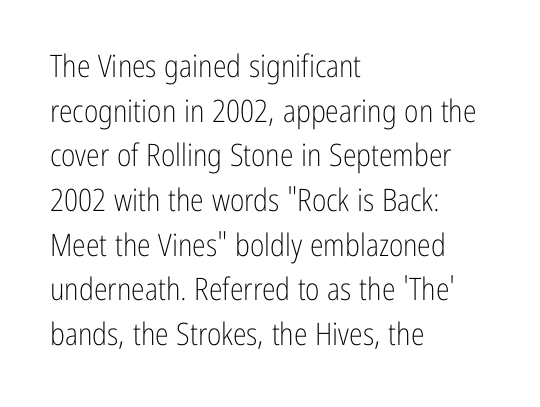
Stems and bowls with no extra thickness — not bold. Any mark beneath the type? The region is blank. Spacing verdict: proportional, widths tailored to each character. The ragged edge is on the right, which tells us the setting is flush left.
